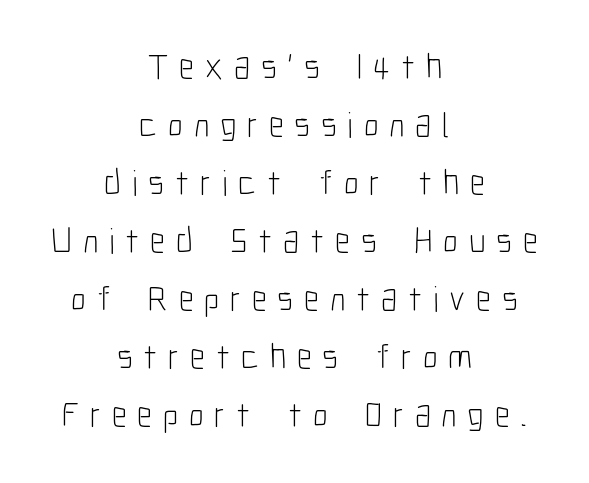
{"serif": "no", "italic": "no", "bold": "no", "weight": "light", "width": "condensed", "stroke_contrast": "low", "x_height": "medium", "monospaced": "no", "underline": "no", "align": "center", "line_spacing": "normal", "line_spacing_ratio": 1.61, "letter_spacing": "wide", "letter_spacing_em": 0.3, "glyph_px": 36}
